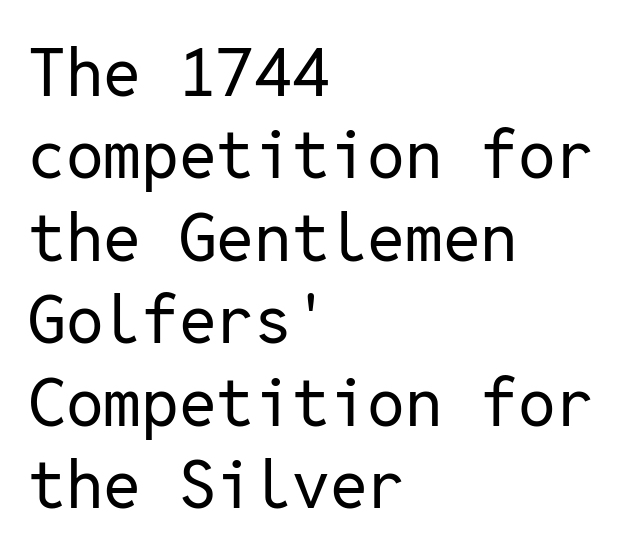
Q: Is the text bold? A: No.
Q: Is the text italic (slanted)? A: No, it is upright.
Q: Is the typeface a serif or a sans-serif typeface? A: Sans-serif.
Q: Is the text underlined? A: No.
Q: How is the paragraph aligned? A: Left-aligned.
Q: Is the spacing between letters normal or unusually wide? A: Normal.
Q: Width (condensed, normal, or wide)? A: Normal.
Q: Stroke contrast? A: Low.
Q: x-height? A: Medium.
Q: Monospaced? A: Yes.
